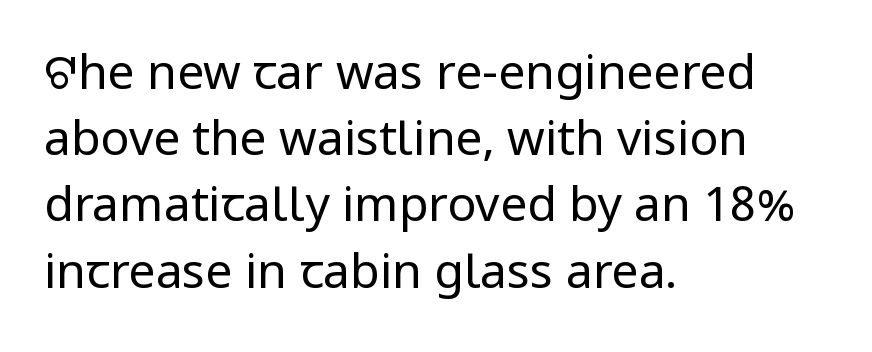
The image shows 48 px regular-weight sans-serif type, upright; set left-aligned, normal line spacing (1.38x), normal letter spacing, not underlined; low stroke contrast and a medium x-height.
